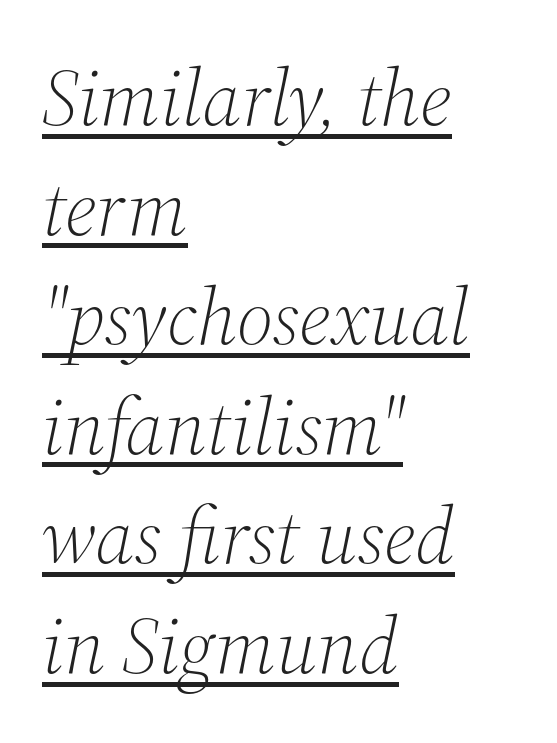
This sample uses a serif face. A typographer would call this underscored text. The characters are drawn with everyday or finer stroke widths. The face used here has a pronounced slope to its letters. Here the designer chose a conventional face with non-uniform glyph widths.
